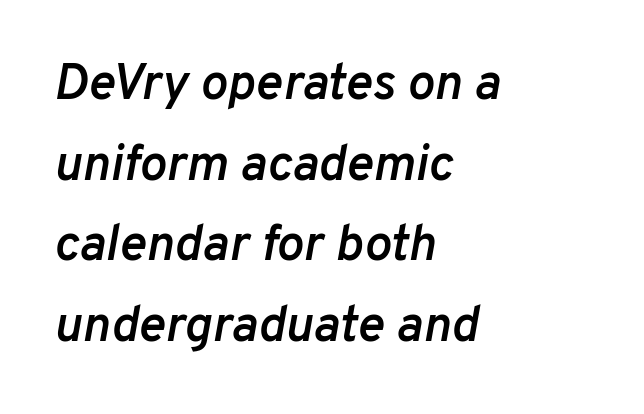
Rows of type keep a routine distance in the vertical direction. These lines are set flush left with a ragged right edge. Standard letterfit; no display-style spreading of the glyphs. Quick note: italic. Proportional: the letters do not fall into vertical columns. Descenders are the only things crossing below the line.
